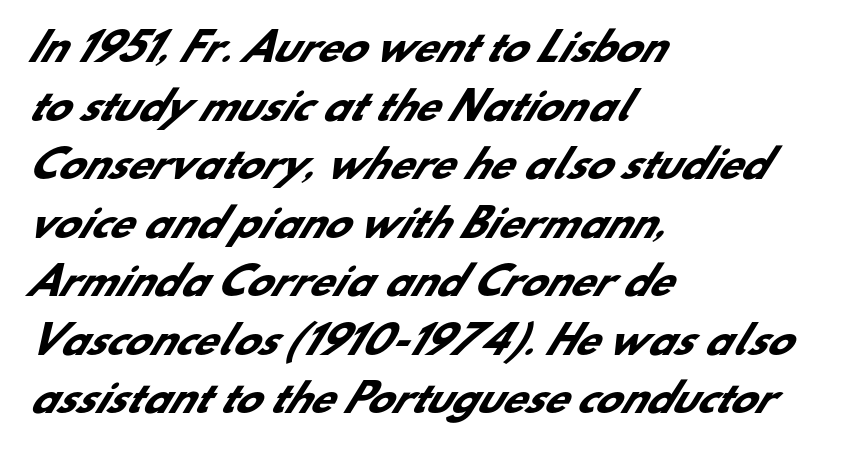
{"serif": "no", "bold": "yes", "weight": "heavy", "width": "normal", "stroke_contrast": "low", "x_height": "small", "monospaced": "no", "underline": "no", "align": "left", "line_spacing": "normal", "line_spacing_ratio": 1.54, "letter_spacing": "normal", "letter_spacing_em": 0.0, "glyph_px": 38}
